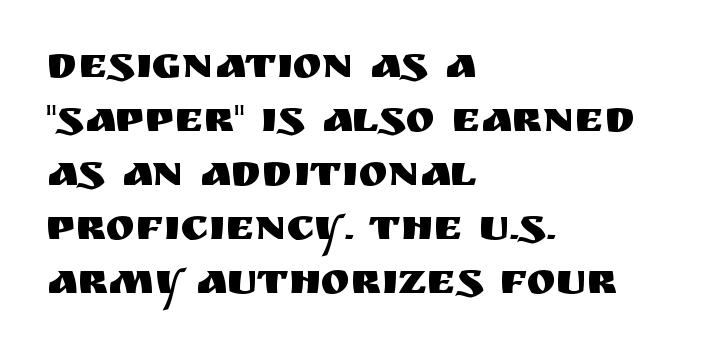
{"serif": "no", "italic": "no", "width": "normal", "stroke_contrast": "medium", "x_height": "large", "monospaced": "no", "underline": "no", "align": "left", "line_spacing_ratio": 1.23, "letter_spacing": "normal", "letter_spacing_em": 0.0, "glyph_px": 44}
